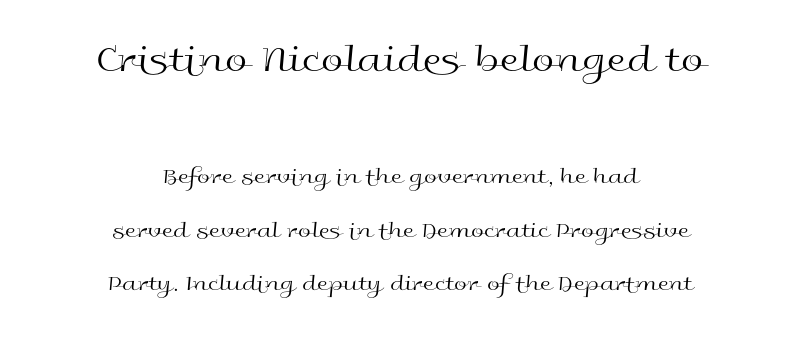
Horizontal bands of white between lines are thick stripes. The initial chunk of copy outweighs the following chunk in type size. The line texture is even and compact thanks to regular tracking. You can tell it's not italic because the verticals are truly vertical. Varying glyph widths throughout — classic text-font behaviour.
